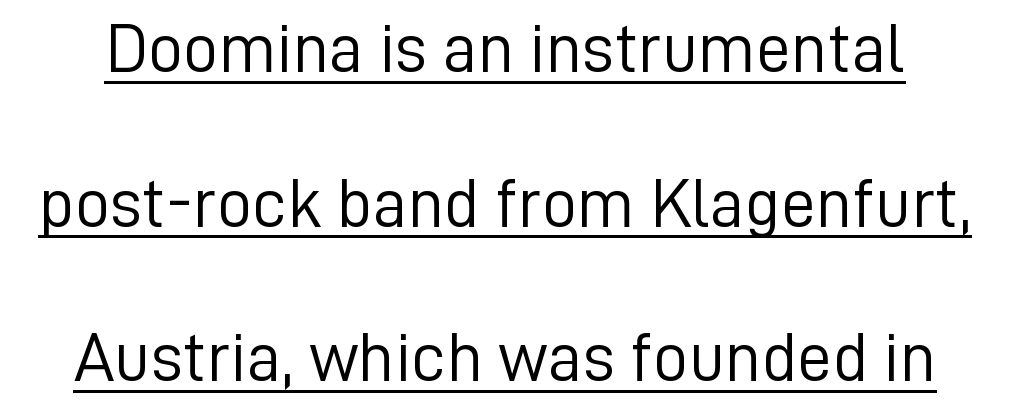
{"serif": "no", "italic": "no", "bold": "no", "weight": "light", "width": "normal", "stroke_contrast": "low", "x_height": "medium", "monospaced": "no", "underline": "yes", "line_spacing": "loose", "line_spacing_ratio": 2.21, "letter_spacing": "normal", "letter_spacing_em": 0.0, "glyph_px": 70}
